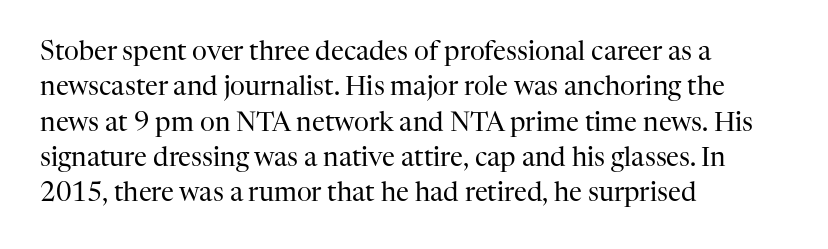
{"italic": "no", "bold": "no", "underline": "no", "align": "left", "line_spacing": "normal", "line_spacing_ratio": 1.36, "letter_spacing": "normal", "letter_spacing_em": 0.0, "glyph_px": 26}
